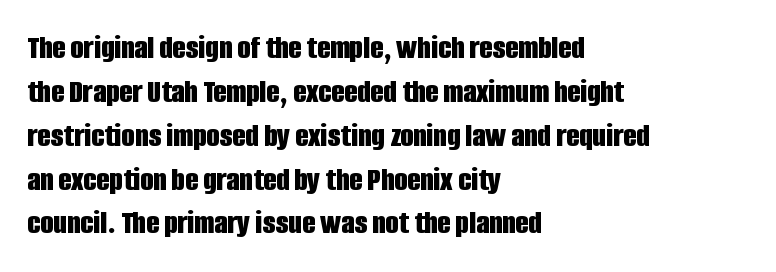
Q: Is the text bold? A: Yes.
Q: Is the text italic (slanted)? A: No, it is upright.
Q: Is the typeface a serif or a sans-serif typeface? A: Sans-serif.
Q: Is the text underlined? A: No.
Q: How is the paragraph aligned? A: Left-aligned.
Q: Is the spacing between letters normal or unusually wide? A: Normal.
Q: Is the spacing between lines tight, normal or loose? A: Normal.
Q: Width (condensed, normal, or wide)? A: Condensed.
Q: Stroke contrast? A: Low.
Q: x-height? A: Large.
Q: Monospaced? A: No.
